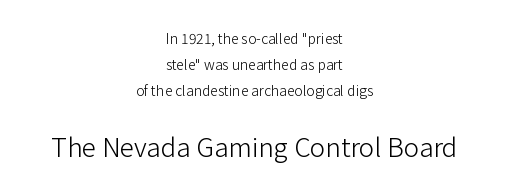
The image shows 26 px text type, upright; set centered, line spacing 1.86x, normal letter spacing, not underlined; the second (bottom) block is 1.86x larger.
